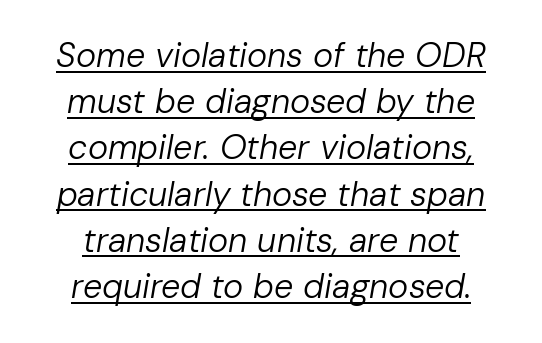
The image shows 34 px regular-weight type, italic (leaning right); set centered, normal line spacing (1.36x), normal letter spacing, underlined; low stroke contrast and a medium x-height.
